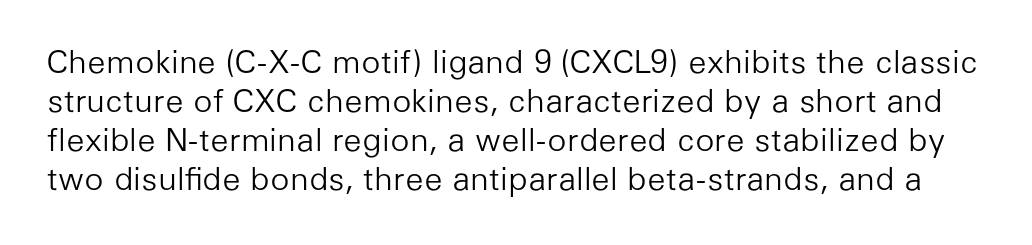
Spacing verdict: proportional, widths tailored to each character. The weight tops out at a normal text grade. Nobody touched the tracking dial on this one. Grotesque or geometric, the face here clearly has no serifs. A typesetter would mark this as roman, not italic.
